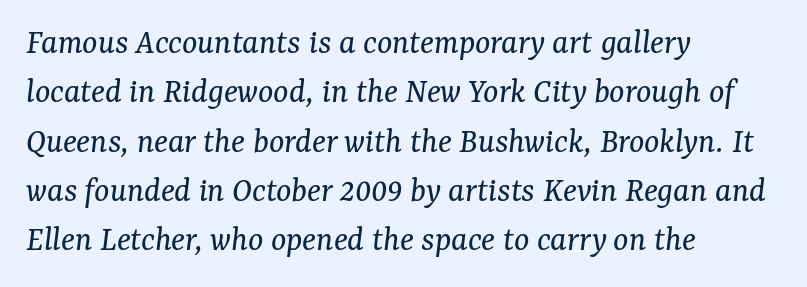
{"serif": "yes", "italic": "yes", "lean": "right", "slant_degrees": 7, "bold": "no", "weight": "regular", "width": "normal", "stroke_contrast": "medium", "x_height": "medium", "monospaced": "no", "underline": "no", "align": "left", "line_spacing": "normal", "line_spacing_ratio": 1.37, "letter_spacing": "normal", "letter_spacing_em": 0.0, "glyph_px": 36}
